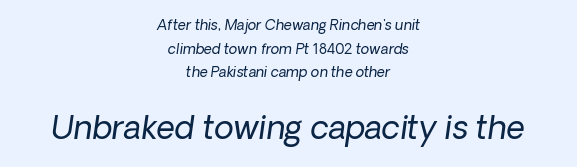
Here the designer chose a conventional face with non-uniform glyph widths. Baseline-to-baseline distance is the conventional proportion of letter height. Are there feet on the stems? There aren't — it's a sans. You could call the tracking neutral — neither tight nor loose. The specimen omits any rule beneath the text block's lines.
